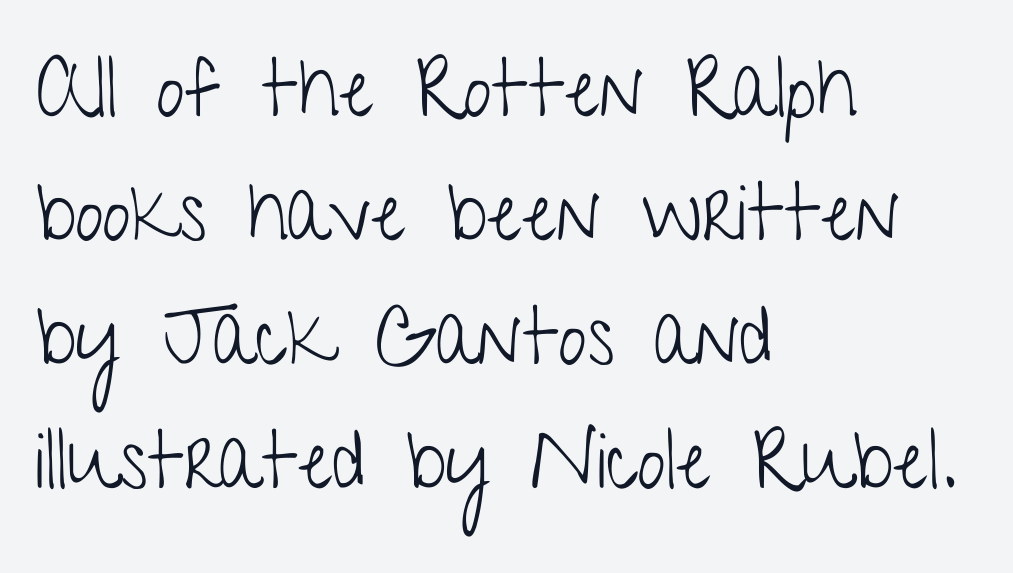
The image shows 80 px light, condensed sans-serif type, upright; set left-aligned, normal line spacing (1.55x), normal letter spacing, not underlined; low stroke contrast and a medium x-height.
